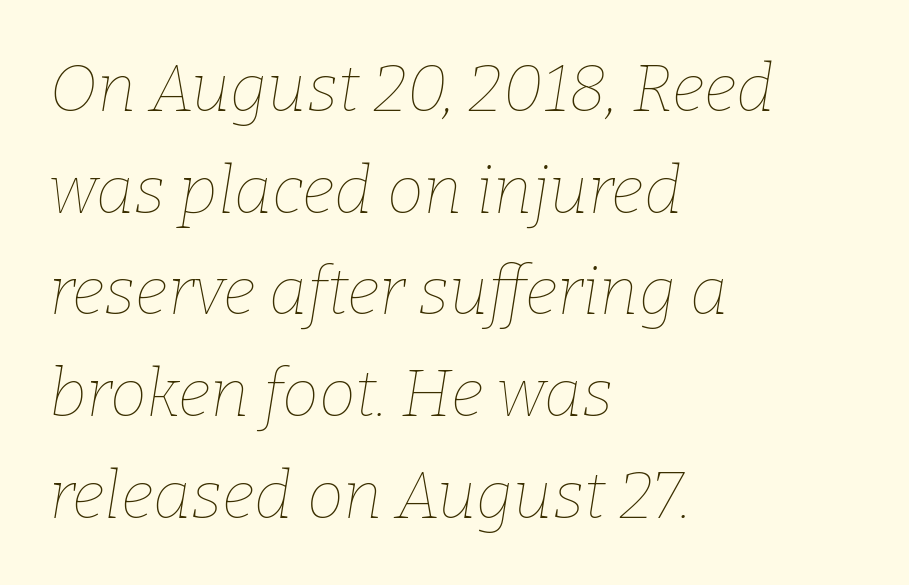
{"italic": "yes", "lean": "right", "slant_degrees": 9, "bold": "no", "weight": "thin", "width": "normal", "stroke_contrast": "low", "x_height": "medium", "monospaced": "no", "underline": "no", "align": "left", "line_spacing": "normal", "line_spacing_ratio": 1.54, "letter_spacing": "normal", "letter_spacing_em": 0.0, "glyph_px": 66}
